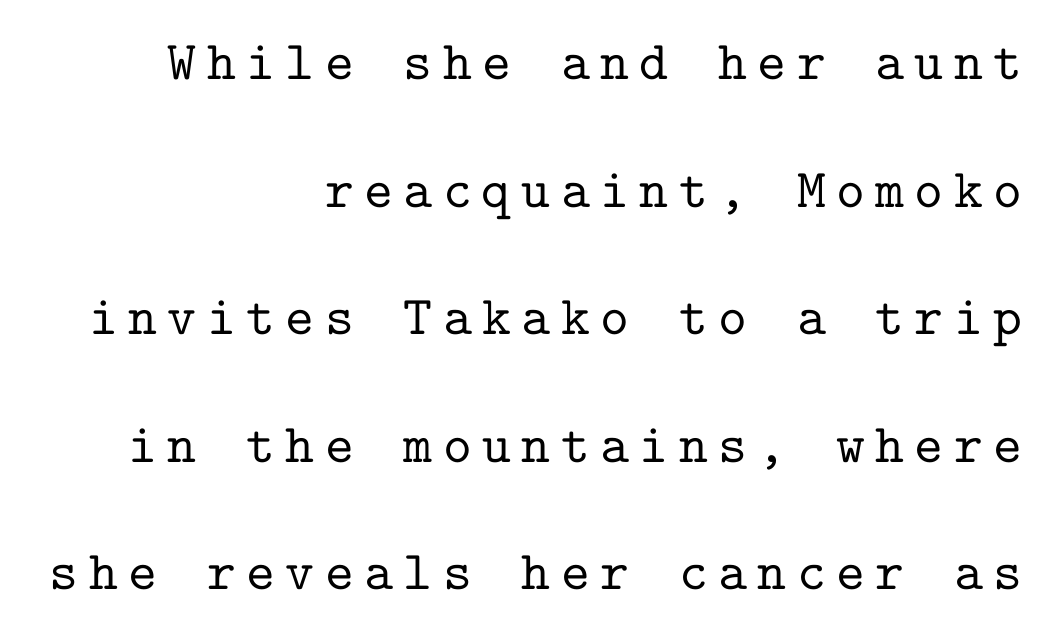
The baseline area is clear. Successive baselines arrive slowly, with a big drop between each. The text block is weighted toward the right margin, trailing off unevenly leftward. Fixed-width glyphs throughout — classic coding-font behaviour. Every character sits straight up, as roman type does. Check where the strokes stop: tiny serifs finish them off.
